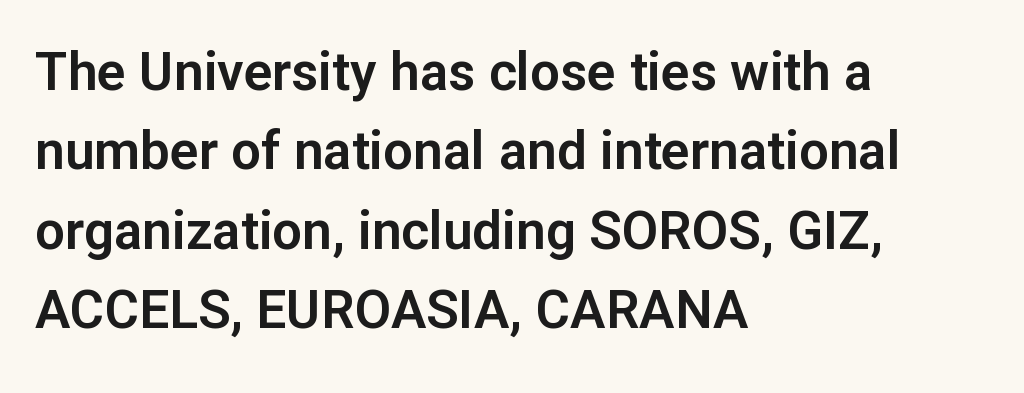
The letters stand straight up with perfectly vertical stems. Beneath every word, the page is bare. The ragged edge is on the right, which tells us the setting is flush left. The rendering uses a moderate line-height, typical for paragraphs. I'd call this a sans setting — the letters go barefoot. You could call the tracking neutral — neither tight nor loose.
